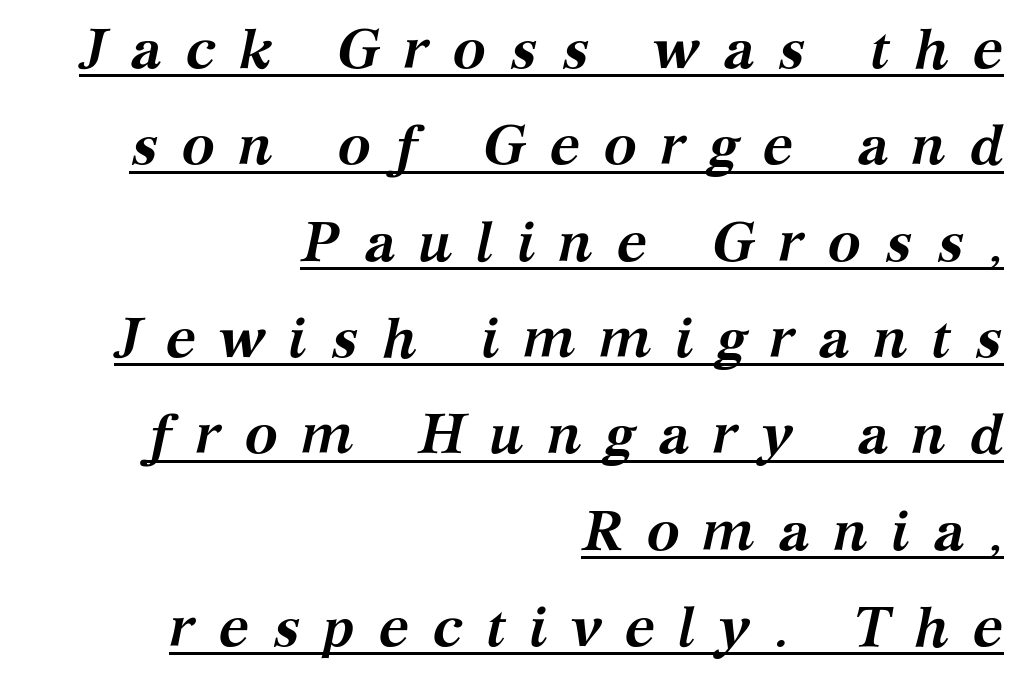
{"serif": "yes", "italic": "yes", "lean": "right", "slant_degrees": 12, "bold": "yes", "weight": "semibold", "width": "normal", "stroke_contrast": "medium", "x_height": "medium", "monospaced": "no", "underline": "yes", "align": "right", "line_spacing_ratio": 1.72, "letter_spacing": "wide", "letter_spacing_em": 0.41, "glyph_px": 56}
